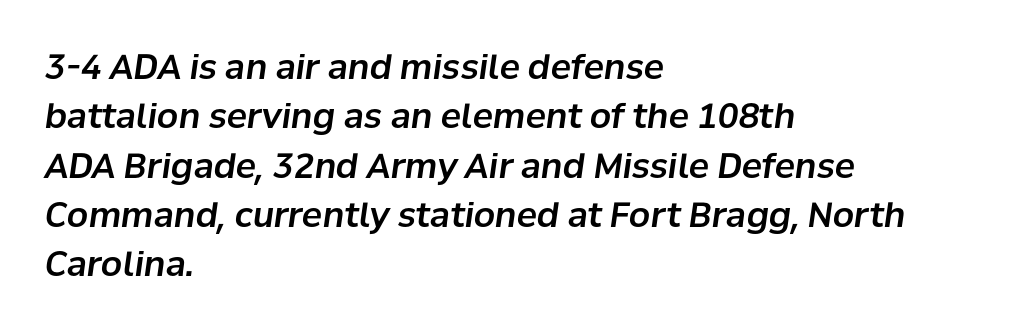
Q: Is the text italic (slanted)? A: Yes, it leans right by about 8 degrees.
Q: Is the text underlined? A: No.
Q: How is the paragraph aligned? A: Left-aligned.
Q: Is the spacing between letters normal or unusually wide? A: Normal.
Q: Is the spacing between lines tight, normal or loose? A: Normal.
Q: Width (condensed, normal, or wide)? A: Normal.
Q: Stroke contrast? A: Low.
Q: x-height? A: Medium.
Q: Monospaced? A: No.
